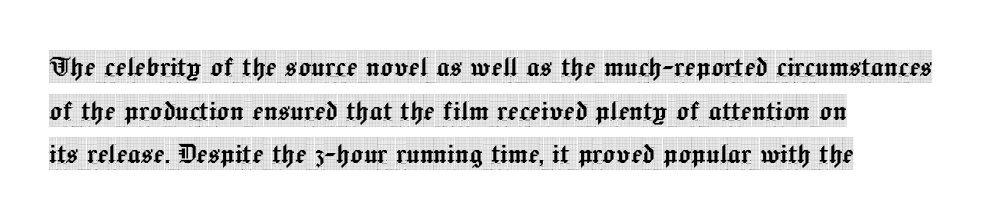
{"serif": "yes", "italic": "no", "width": "condensed", "x_height": "large", "monospaced": "no", "underline": "no", "align": "left", "line_spacing": "normal", "line_spacing_ratio": 1.32, "letter_spacing": "normal", "letter_spacing_em": 0.0, "glyph_px": 33}
